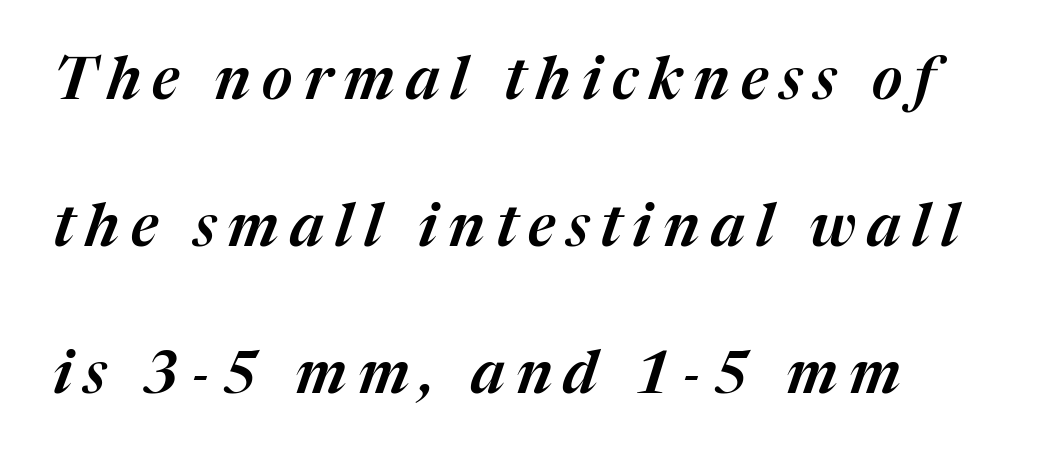
Words float on clear page, feet unadorned. When letters slant like this, we call the style italic. The passage shown is typed in a proportional face where columns would drift. Is there much room between lines? Yes — plenty of vertical air separates them.
